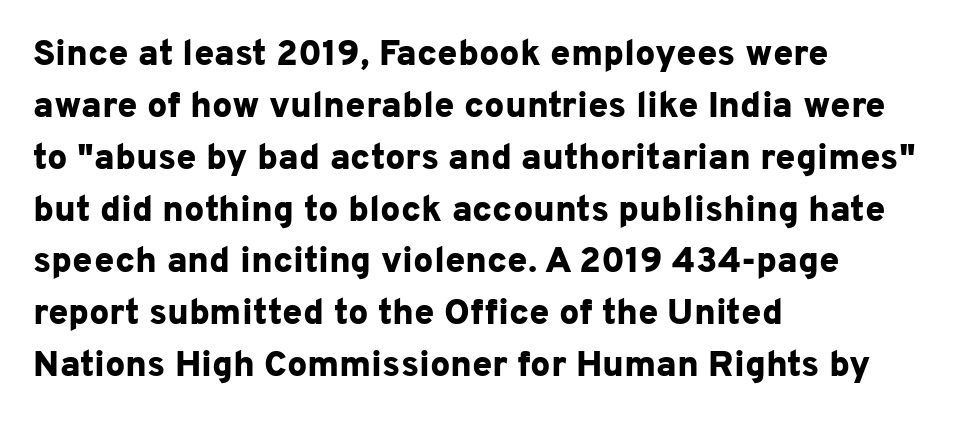
{"serif": "no", "italic": "no", "bold": "yes", "weight": "bold", "width": "normal", "stroke_contrast": "low", "x_height": "medium", "monospaced": "no", "underline": "no", "align": "left", "line_spacing": "normal", "line_spacing_ratio": 1.44, "letter_spacing": "normal", "letter_spacing_em": 0.0, "glyph_px": 36}
